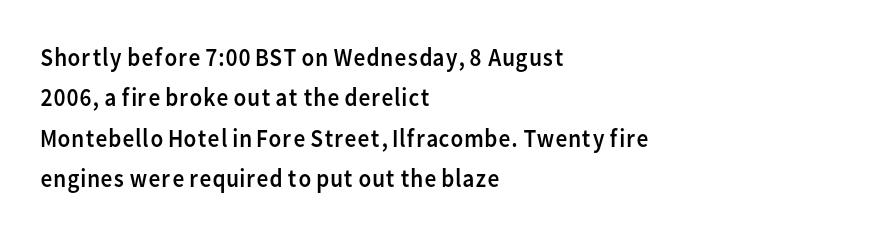
{"italic": "no", "bold": "no", "underline": "no", "align": "left", "line_spacing": "normal", "line_spacing_ratio": 1.55, "letter_spacing": "normal", "letter_spacing_em": 0.0, "glyph_px": 26}
